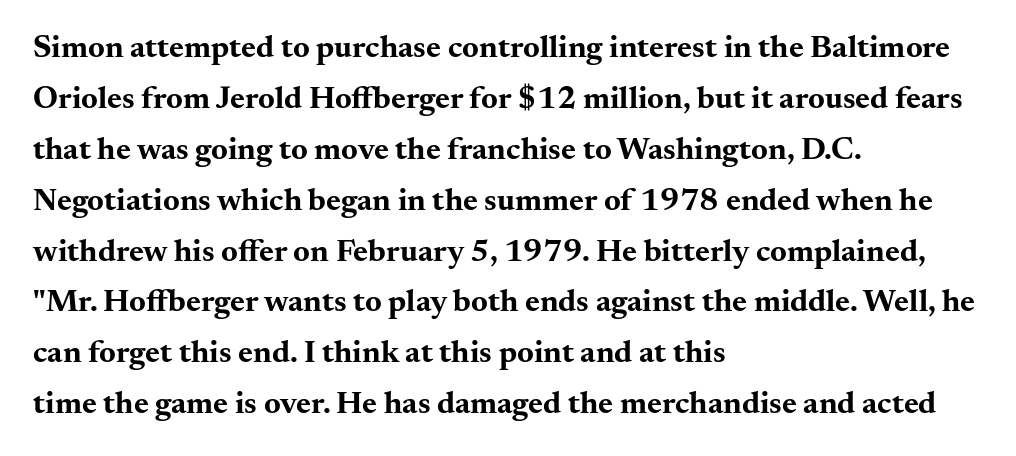
The image shows 32 px bold, wide serif type, upright; set left-aligned, normal line spacing (1.59x), normal letter spacing, not underlined; medium stroke contrast and a small x-height.
